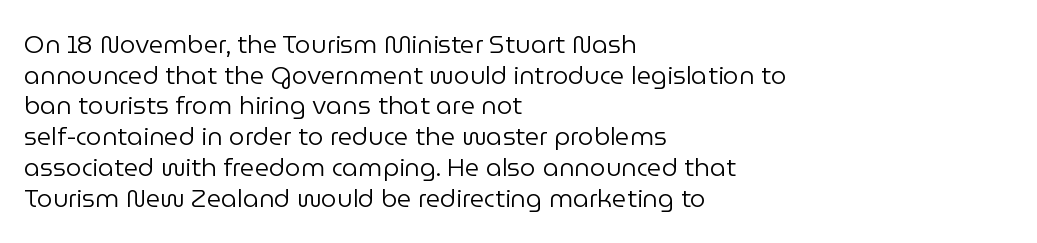
The letters look calm and open, with moderate or lighter stems. Descenders are the only things crossing below the line. Left-aligned paragraph, ragged on the right. Short note: letters normally spaced.
